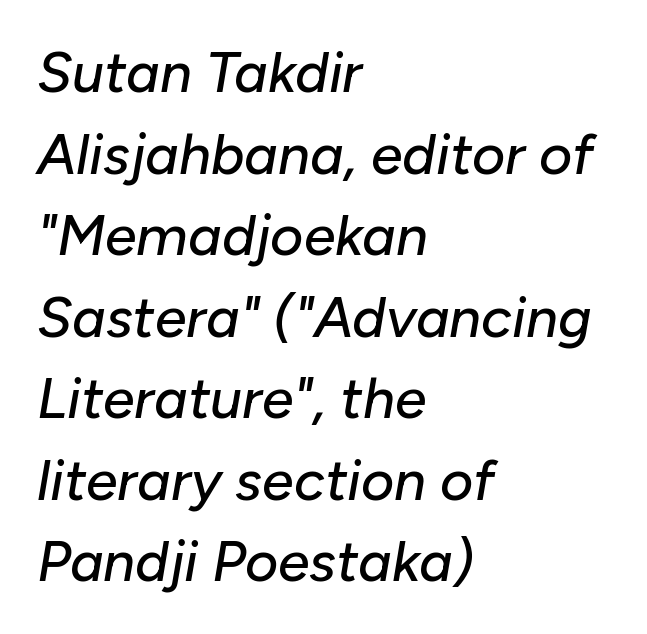
{"italic": "yes", "lean": "right", "slant_degrees": 10, "width": "normal", "stroke_contrast": "low", "x_height": "medium", "monospaced": "no", "underline": "no", "align": "left", "line_spacing": "normal", "line_spacing_ratio": 1.43, "letter_spacing": "normal", "letter_spacing_em": 0.0, "glyph_px": 57}
